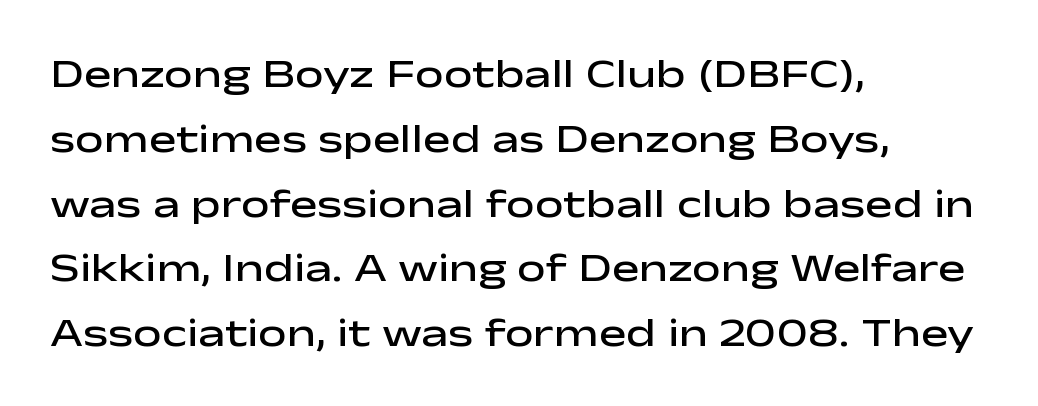
The image shows 41 px semibold, wide sans-serif type, upright; set left-aligned, normal line spacing (1.58x), normal letter spacing, not underlined; low stroke contrast and a medium x-height.
